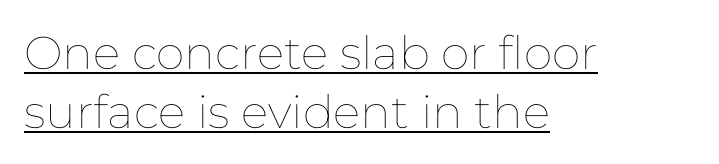
Q: Is the text bold? A: No.
Q: Is the text italic (slanted)? A: No, it is upright.
Q: Is the text underlined? A: Yes.
Q: How is the paragraph aligned? A: Left-aligned.
Q: Is the spacing between letters normal or unusually wide? A: Normal.
Q: Is the spacing between lines tight, normal or loose? A: Normal.
Q: Width (condensed, normal, or wide)? A: Normal.
Q: Stroke contrast? A: Low.
Q: x-height? A: Medium.
Q: Monospaced? A: No.
